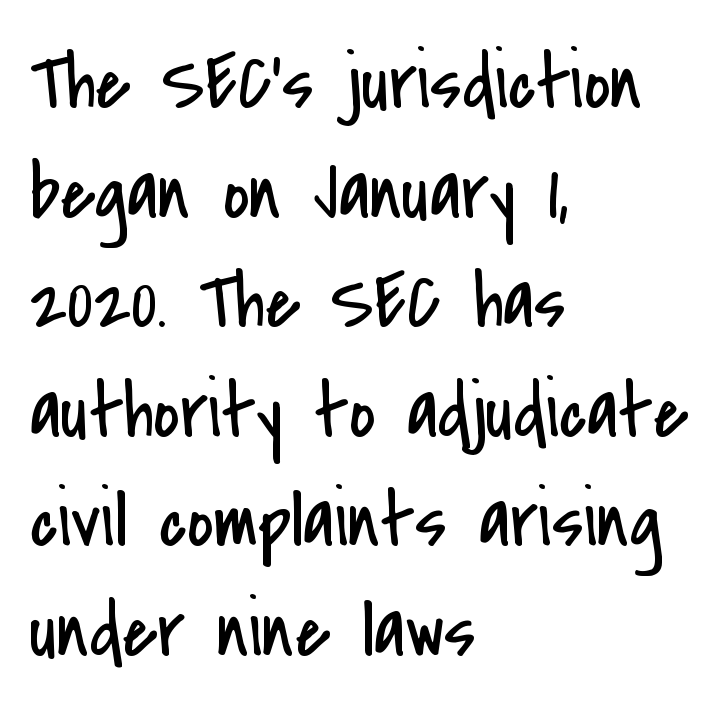
The strokes are not fattened; the text isn't bold. Honestly, the letter spacing is just normal — you wouldn't notice it. The strip under each line holds only bare page. The lines sit at an ordinary, default distance from one another.
